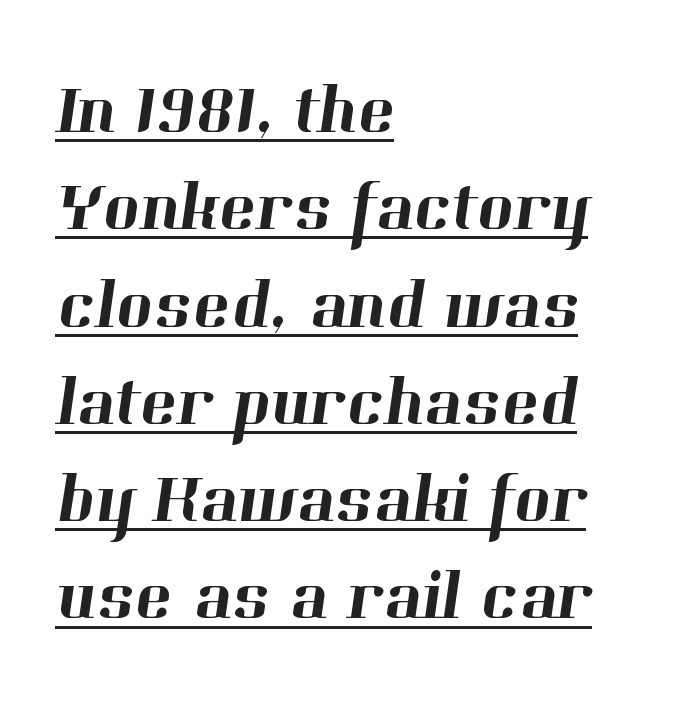
Each word holds together tightly as a unit, with standard inter-letter gaps. Is this a fixed-width face? No — the glyphs have proportional, varying widths. Every word sits above its own underline. The type family on display is of the serif kind.
